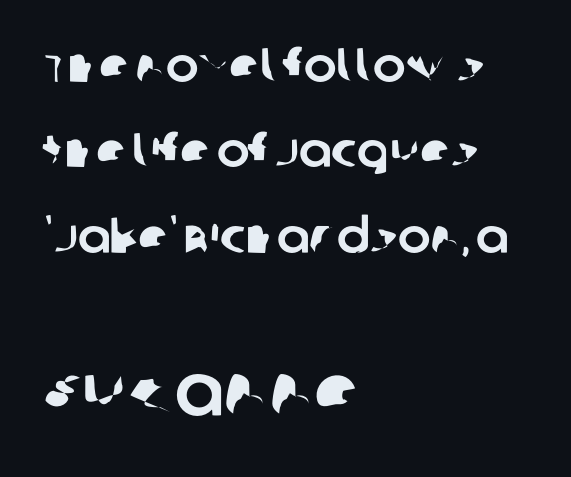
Q: Is the typeface a serif or a sans-serif typeface? A: Sans-serif.
Q: Is the text underlined? A: No.
Q: How is the paragraph aligned? A: Left-aligned.
Q: Is the spacing between letters normal or unusually wide? A: Normal.
Q: Which block of text is set in a larger size, the first (top) or the second (bottom)? A: The second (bottom) one.
Q: Width (condensed, normal, or wide)? A: Normal.
Q: Stroke contrast? A: Low.
Q: x-height? A: Large.
Q: Monospaced? A: No.
